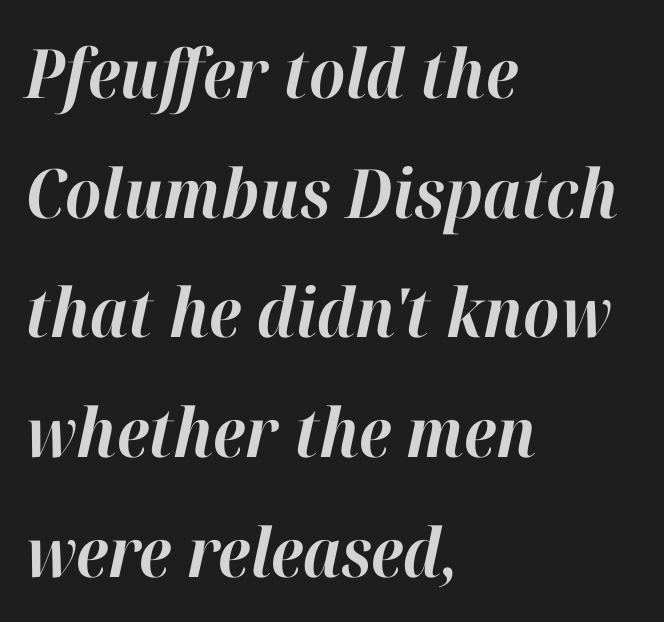
{"italic": "yes", "lean": "right", "slant_degrees": 12, "bold": "yes", "weight": "bold", "width": "normal", "stroke_contrast": "high", "x_height": "medium", "monospaced": "no", "underline": "no", "align": "left", "line_spacing_ratio": 1.76, "letter_spacing": "normal", "letter_spacing_em": 0.0, "glyph_px": 68}
